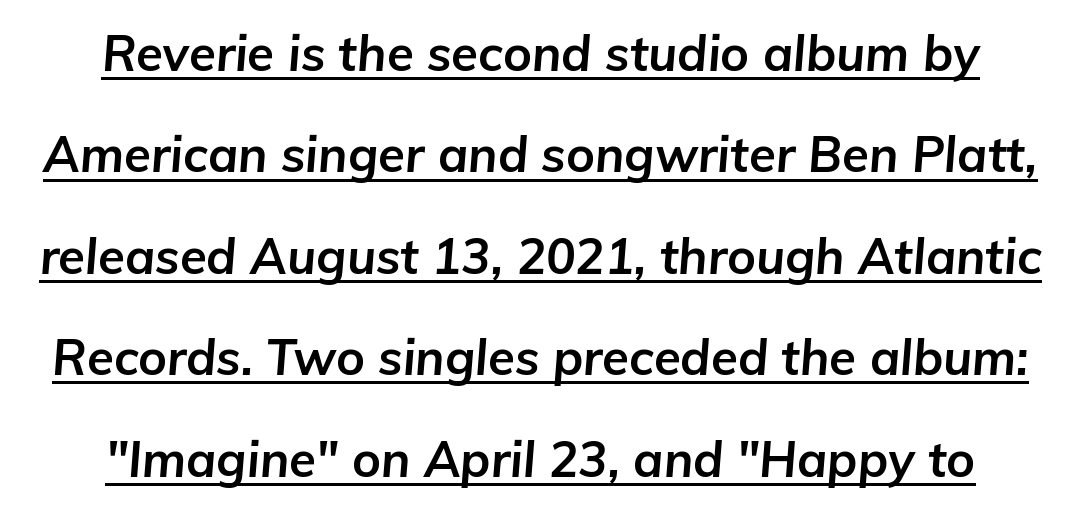
Q: Is the text bold? A: Yes.
Q: Is the text italic (slanted)? A: Yes, it leans right by about 5 degrees.
Q: Is the text underlined? A: Yes.
Q: How is the paragraph aligned? A: Centered.
Q: Is the spacing between letters normal or unusually wide? A: Normal.
Q: Is the spacing between lines tight, normal or loose? A: Loose.
Q: Width (condensed, normal, or wide)? A: Normal.
Q: Stroke contrast? A: Low.
Q: x-height? A: Medium.
Q: Monospaced? A: No.
